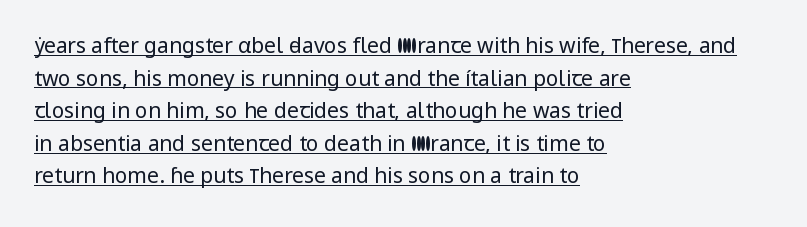
The image shows 21 px text type, upright; set left-aligned, normal line spacing (1.55x), normal letter spacing, underlined.
